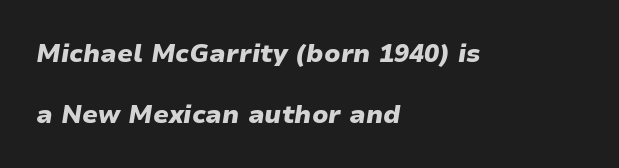
The image shows 25 px bold type, italic (leaning right); set left-aligned, loose line spacing (2.43x), normal letter spacing, not underlined.
